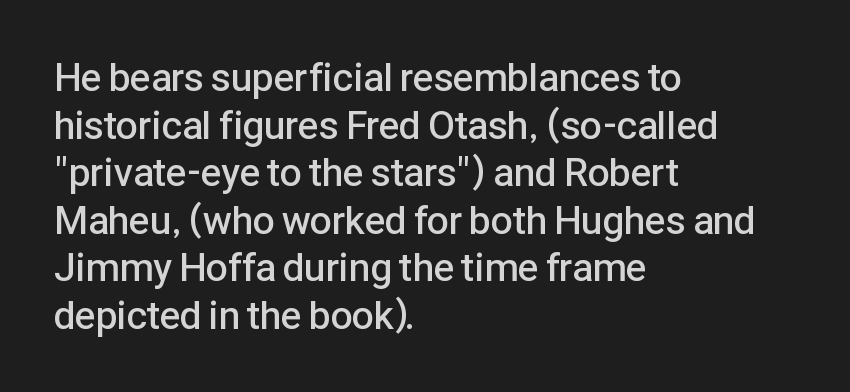
Q: Is the text bold? A: Semi-bold.
Q: Is the text italic (slanted)? A: No, it is upright.
Q: Is the typeface a serif or a sans-serif typeface? A: Sans-serif.
Q: Is the text underlined? A: No.
Q: How is the paragraph aligned? A: Left-aligned.
Q: Is the spacing between letters normal or unusually wide? A: Normal.
Q: Width (condensed, normal, or wide)? A: Normal.
Q: Stroke contrast? A: Low.
Q: x-height? A: Medium.
Q: Monospaced? A: No.
